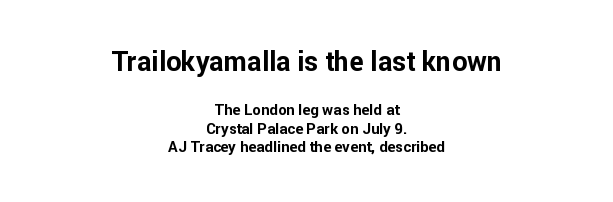
The image shows 27 px bold type, upright; set centered, normal line spacing (1.26x), normal letter spacing, not underlined; the first (top) block is 1.8x larger.
